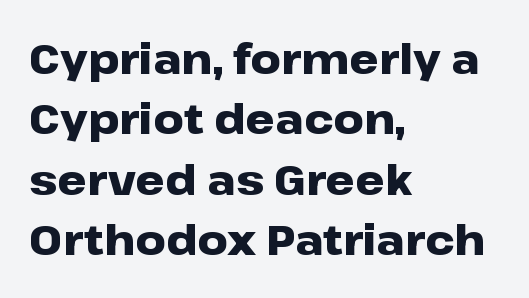
Summary of vertical rhythm: regular, with standard interline spacing. Glance below the letters and you will spot only blank space. Do the letters lean? They stand straight. Bold? Absolutely — the strokes are thick and heavy.
